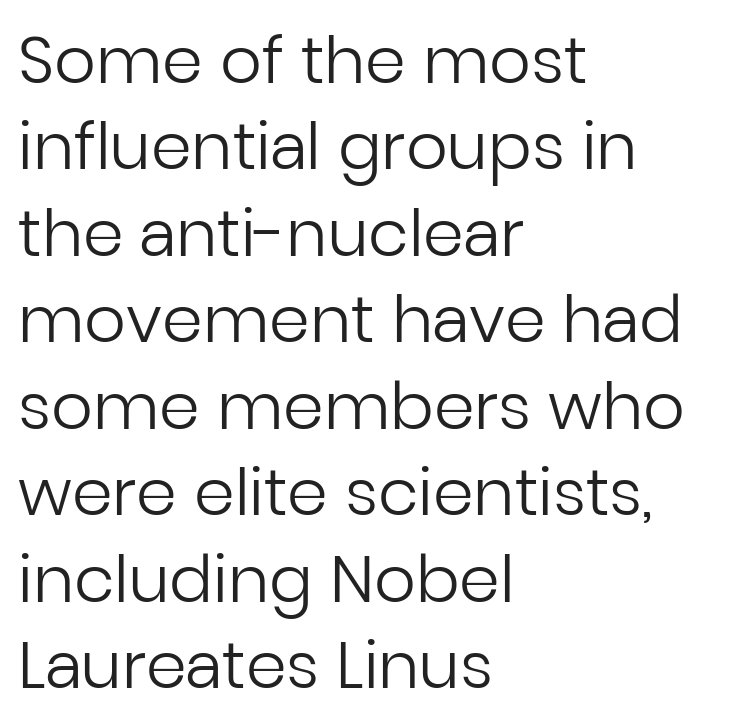
The image shows 65 px regular-weight sans-serif type, upright; set left-aligned, normal line spacing (1.33x), normal letter spacing, not underlined; low stroke contrast and a medium x-height.
